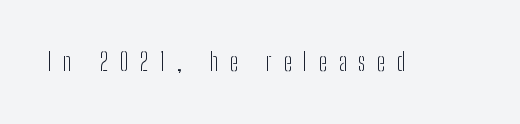
The image shows 24 px text type, upright; set unusually wide letter spacing (+0.49 em), not underlined.
